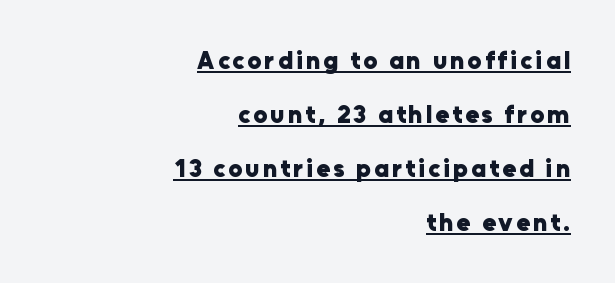
Q: Is the text bold? A: Yes.
Q: Is the text italic (slanted)? A: No, it is upright.
Q: Is the text underlined? A: Yes.
Q: How is the paragraph aligned? A: Right-aligned.
Q: Is the spacing between lines tight, normal or loose? A: Loose.
